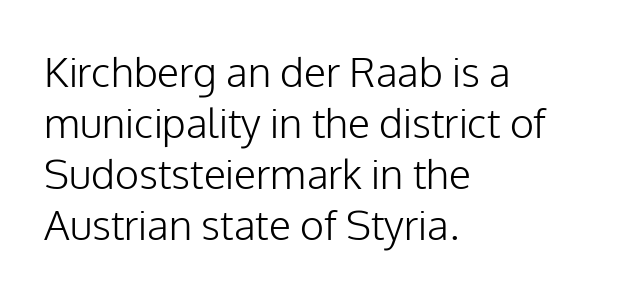
The image shows 41 px light sans-serif type, upright; set left-aligned, line spacing 1.24x, normal letter spacing, not underlined; low stroke contrast and a medium x-height.
